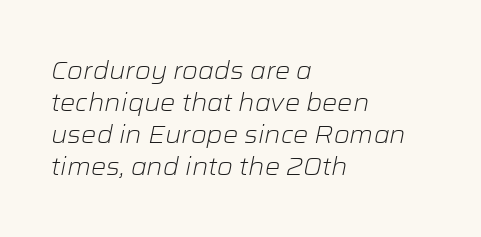
{"italic": "yes", "lean": "right", "slant_degrees": 12, "bold": "no", "underline": "no", "align": "left", "line_spacing": "normal", "line_spacing_ratio": 1.33, "letter_spacing": "normal", "letter_spacing_em": 0.0, "glyph_px": 24}
